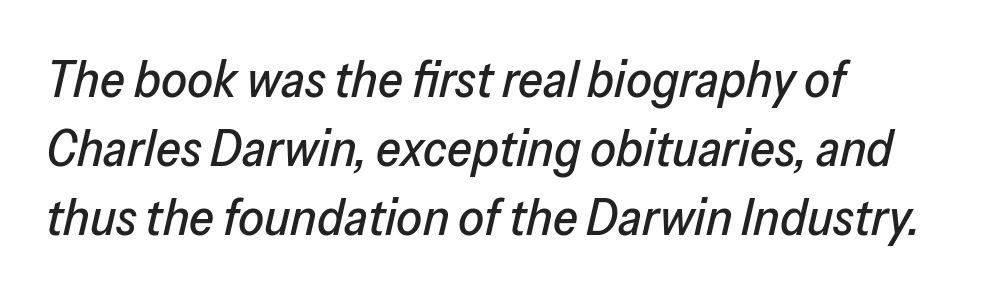
Q: Is the text italic (slanted)? A: Yes, it leans right by about 13 degrees.
Q: Is the text underlined? A: No.
Q: How is the paragraph aligned? A: Left-aligned.
Q: Is the spacing between letters normal or unusually wide? A: Normal.
Q: Is the spacing between lines tight, normal or loose? A: Normal.
Q: Width (condensed, normal, or wide)? A: Normal.
Q: Stroke contrast? A: Low.
Q: x-height? A: Medium.
Q: Monospaced? A: No.
